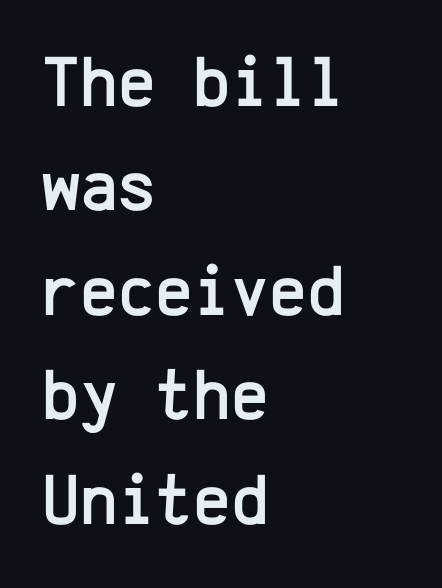
The font's upright variant was chosen for this text. A typesetter would label this face a sans. This sample has the even, mechanical cadence of fixed-width lettering. The zone under the glyphs is completely vacant. The vertical gap from one line to the next is medium. Default kerning and tracking; the words read as compact shapes.
